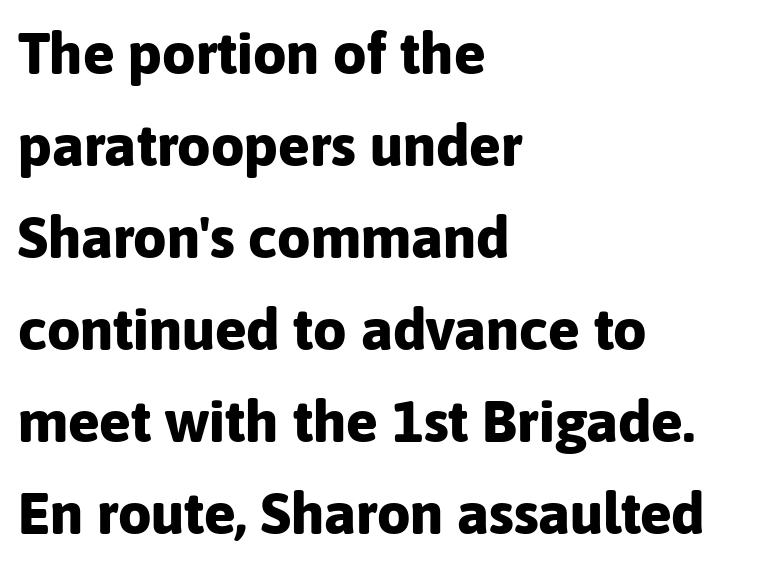
{"serif": "no", "italic": "no", "bold": "yes", "weight": "bold", "width": "normal", "stroke_contrast": "low", "x_height": "medium", "monospaced": "no", "underline": "no", "align": "left", "line_spacing": "normal", "line_spacing_ratio": 1.56, "letter_spacing": "normal", "letter_spacing_em": 0.0, "glyph_px": 59}
